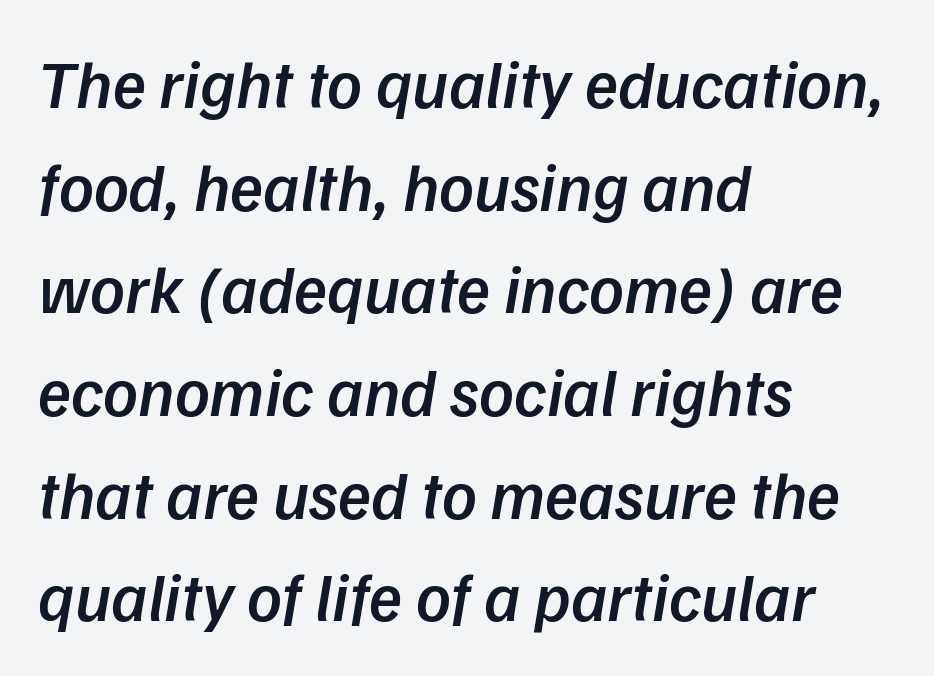
The image shows 68 px semibold sans-serif type; set left-aligned, normal line spacing (1.51x), normal letter spacing, not underlined; low stroke contrast and a medium x-height.
